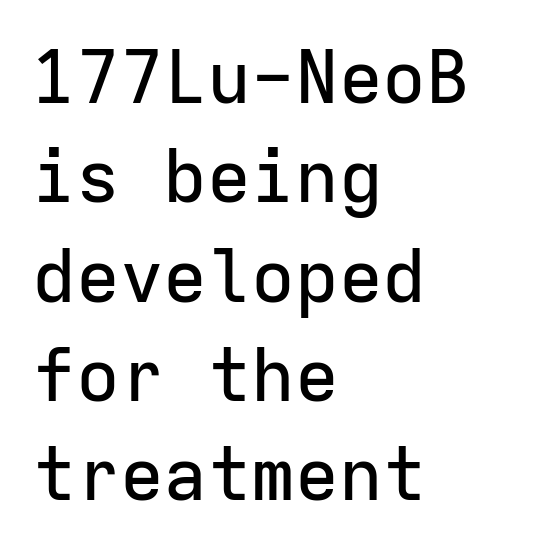
Q: Is the text italic (slanted)? A: No, it is upright.
Q: Is the typeface a serif or a sans-serif typeface? A: Sans-serif.
Q: Is the text underlined? A: No.
Q: How is the paragraph aligned? A: Left-aligned.
Q: Is the spacing between letters normal or unusually wide? A: Normal.
Q: Is the spacing between lines tight, normal or loose? A: Normal.
Q: Width (condensed, normal, or wide)? A: Normal.
Q: Stroke contrast? A: Low.
Q: x-height? A: Medium.
Q: Monospaced? A: Yes.
